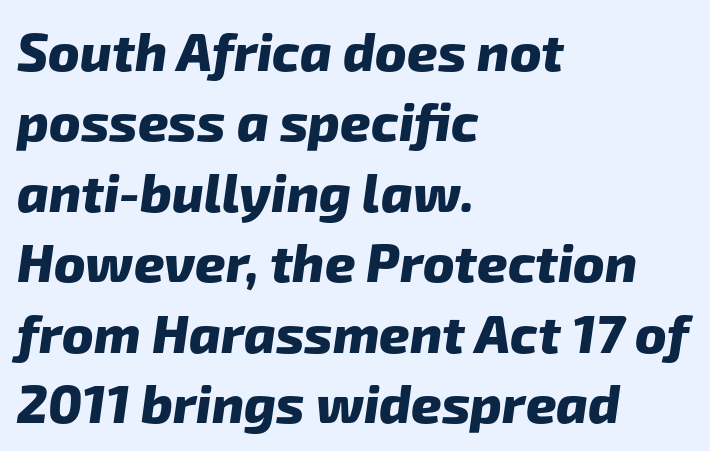
The image shows 53 px heavy sans-serif type; set left-aligned, normal line spacing (1.33x), normal letter spacing, not underlined; low stroke contrast and a medium x-height.
